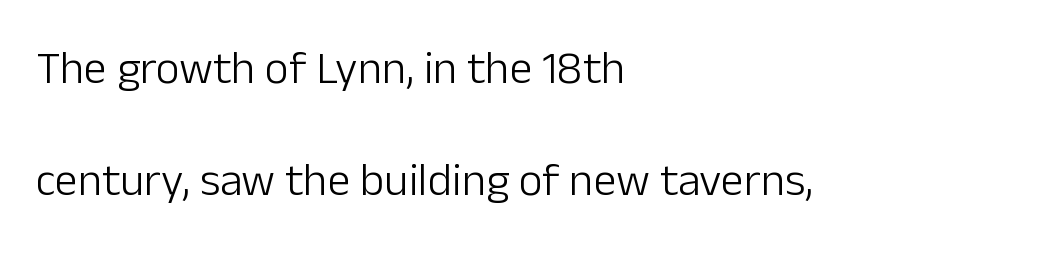
The weight tops out at a normal text grade. Do the characters align in a grid? No, the font is proportional. Horizontal bands of white between lines are thick stripes. How are the letters spaced? Ordinarily, with no added tracking.
